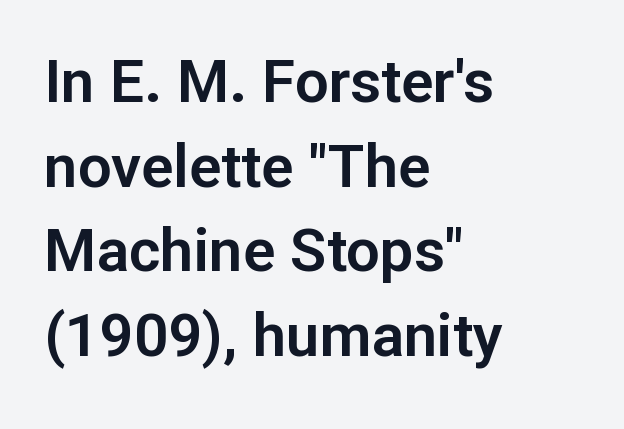
The image shows 60 px sans-serif type, upright; set left-aligned, normal line spacing (1.41x), normal letter spacing, not underlined; low stroke contrast and a medium x-height.
